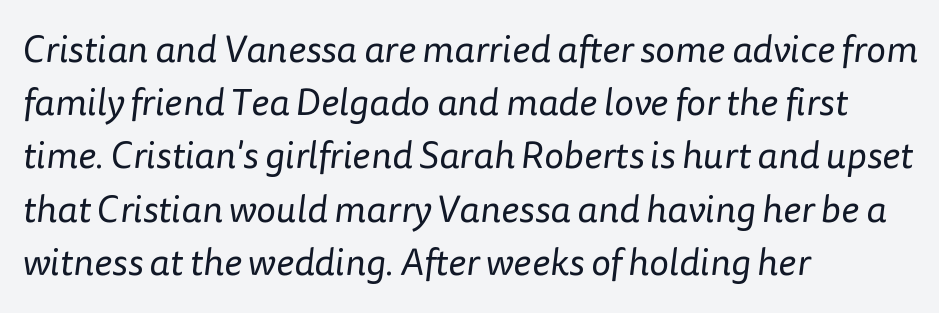
The image shows 38 px regular-weight sans-serif type; set left-aligned, normal line spacing (1.4x), normal letter spacing, not underlined; low stroke contrast and a medium x-height.
